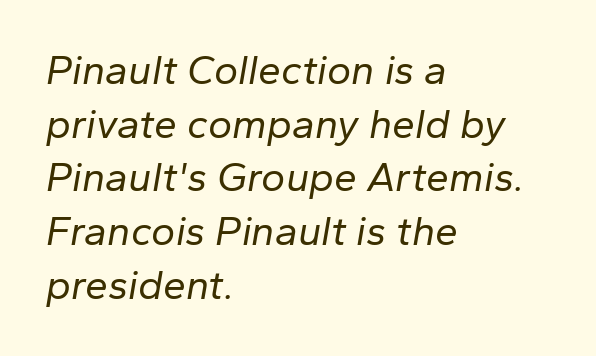
{"italic": "yes", "lean": "right", "slant_degrees": 10, "bold": "no", "weight": "regular", "width": "normal", "stroke_contrast": "low", "x_height": "medium", "monospaced": "no", "underline": "no", "align": "left", "line_spacing": "normal", "line_spacing_ratio": 1.31, "letter_spacing": "normal", "letter_spacing_em": 0.0, "glyph_px": 41}
